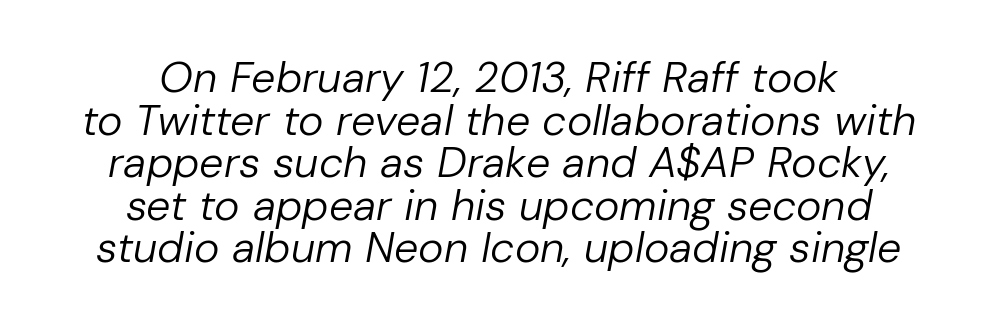
The image shows 43 px regular-weight type, italic (leaning right); set centered, tight line spacing (0.99x), normal letter spacing, not underlined; low stroke contrast and a medium x-height.
